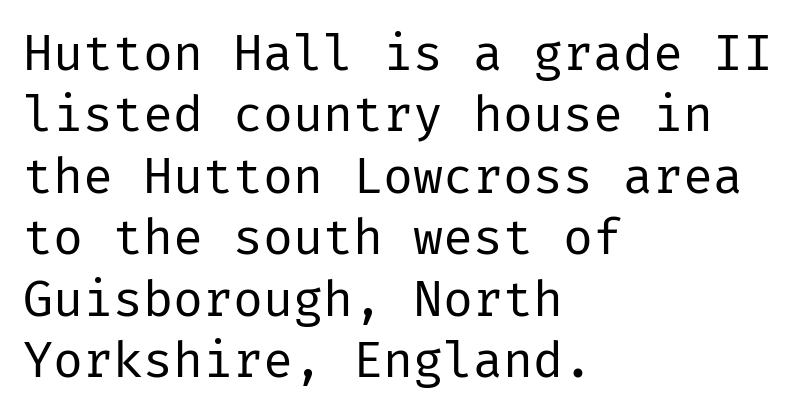
Q: Is the text bold? A: No.
Q: Is the text italic (slanted)? A: No, it is upright.
Q: Is the typeface a serif or a sans-serif typeface? A: Sans-serif.
Q: Is the text underlined? A: No.
Q: How is the paragraph aligned? A: Left-aligned.
Q: Is the spacing between letters normal or unusually wide? A: Normal.
Q: Width (condensed, normal, or wide)? A: Normal.
Q: Stroke contrast? A: Low.
Q: x-height? A: Medium.
